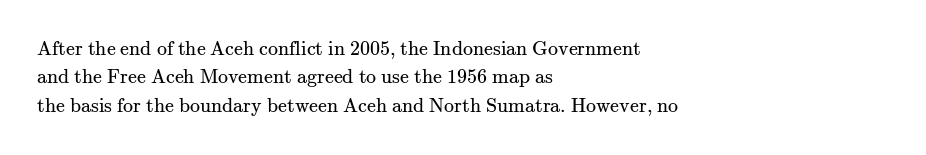
{"italic": "no", "bold": "no", "underline": "no", "align": "left", "line_spacing": "normal", "line_spacing_ratio": 1.42, "letter_spacing": "normal", "letter_spacing_em": 0.0, "glyph_px": 20}
